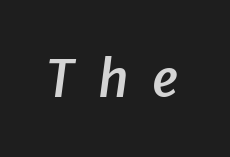
This sample has the flowing, uneven cadence of proportional lettering. Compared with typical body copy, the letter spacing here is much looser. Notice how the stems are inclined rather than vertical — that's the hallmark of italics. Each glyph is drawn with semibold strokes, heavier than normal yet not fully bold. Nobody drew a line under any word here.
